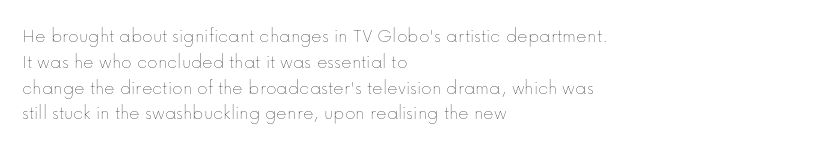
Interline gaps are of average width in this sample. Style check: upright. Tracking here is standard; glyphs follow each other at the usual distance. Stroke mass is kept to a normal reading level or below. Beneath every word, the page is bare. Leftover space on each line is placed entirely after the last word.
